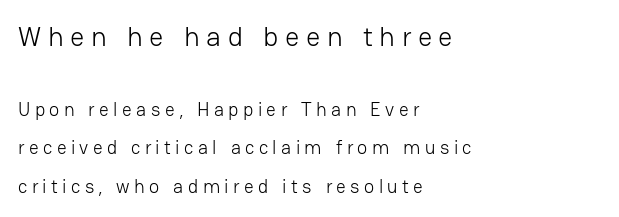
{"serif": "no", "italic": "no", "bold": "no", "weight": "light", "width": "normal", "stroke_contrast": "low", "x_height": "medium", "monospaced": "no", "underline": "no", "align": "left", "line_spacing": "loose", "line_spacing_ratio": 2.02, "letter_spacing": "wide", "letter_spacing_em": 0.23, "larger_block": "first", "size_ratio": 1.47, "glyph_px": 28}
